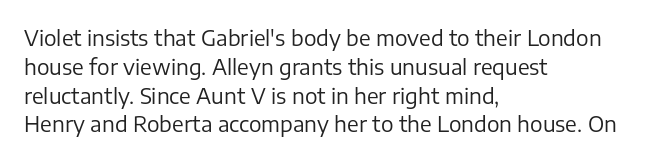
The image shows 21 px text type, upright; set left-aligned, normal line spacing (1.37x), normal letter spacing, not underlined.
